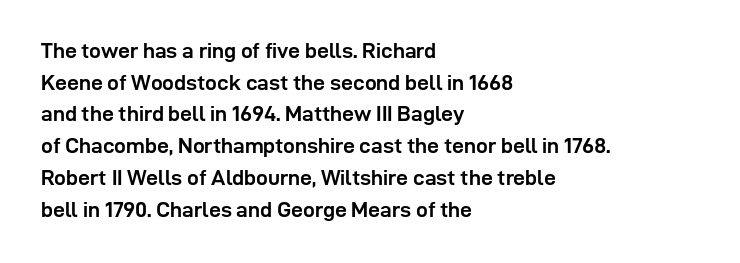
Q: Is the text bold? A: Yes.
Q: Is the text italic (slanted)? A: No, it is upright.
Q: Is the text underlined? A: No.
Q: How is the paragraph aligned? A: Left-aligned.
Q: Is the spacing between letters normal or unusually wide? A: Normal.
Q: Is the spacing between lines tight, normal or loose? A: Normal.
